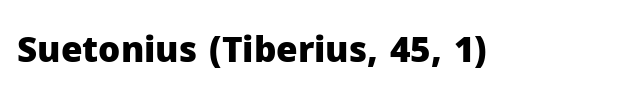
The image shows 35 px heavy sans-serif type, upright; set normal letter spacing, not underlined; low stroke contrast and a medium x-height.
